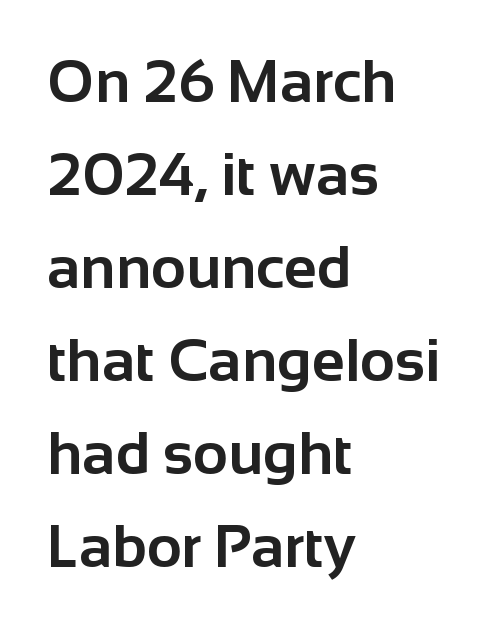
{"serif": "no", "italic": "no", "bold": "yes", "weight": "bold", "width": "normal", "stroke_contrast": "low", "x_height": "medium", "monospaced": "no", "underline": "no", "align": "left", "line_spacing": "normal", "line_spacing_ratio": 1.55, "letter_spacing": "normal", "letter_spacing_em": 0.0, "glyph_px": 60}
